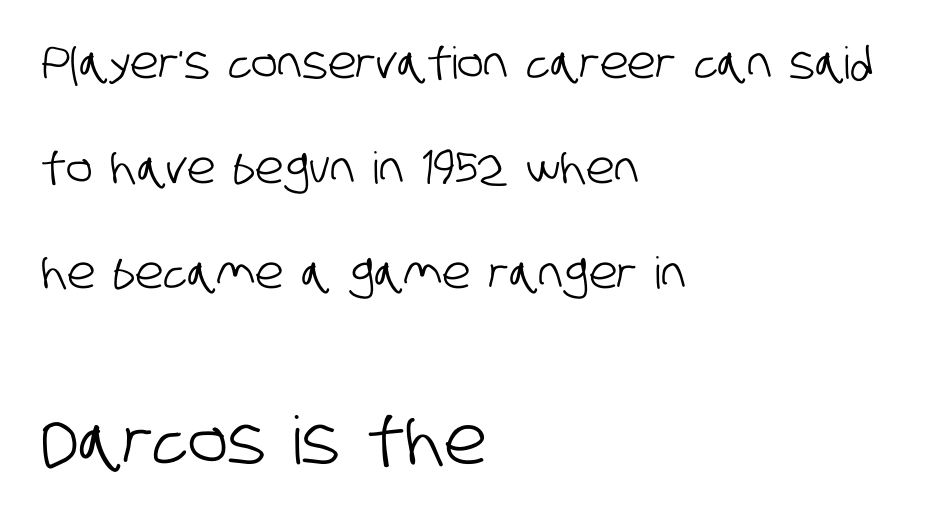
The image shows 66 px condensed sans-serif type; set left-aligned, loose line spacing (2.39x), normal letter spacing, not underlined; the second (bottom) block is 1.5x larger; low stroke contrast and a large x-height.
